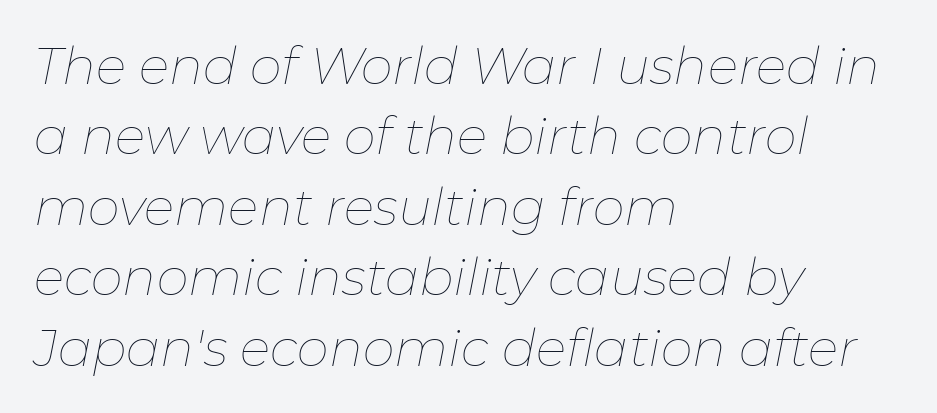
A classic flush-left, rag-right setting is used for this passage. The letterforms sit shoulder to shoulder at normal distance. The weight would be labelled regular, book, light, or lighter still. These lines are rendered in a variable-pitch font. The space between consecutive lines is moderate. It's the slanting kind of type.
